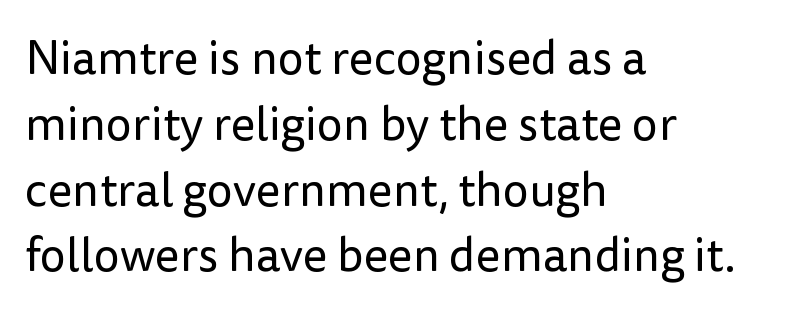
The designer went with a sans here, leaving each stem footless. Characters follow at the spacing the type designer built in. Rows of type keep a routine distance in the vertical direction. A quiet, ordinary-to-light weight characterises the typeface. Italic? Not at all — the glyphs are vertical.
